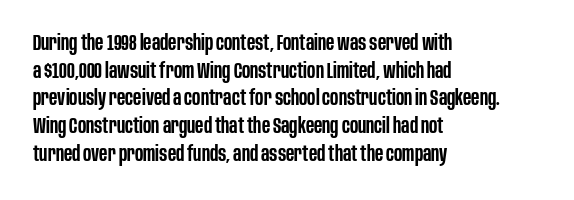
{"italic": "no", "bold": "semi", "underline": "no", "align": "left", "line_spacing": "normal", "line_spacing_ratio": 1.32, "letter_spacing": "normal", "letter_spacing_em": 0.0, "glyph_px": 21}
